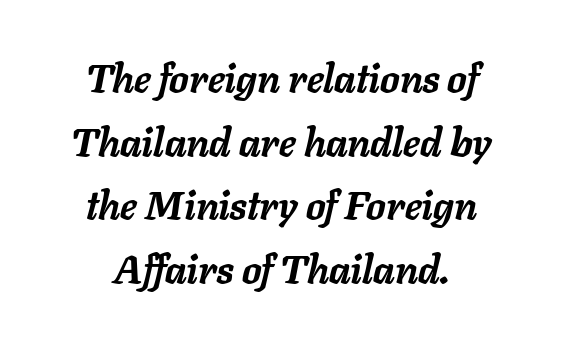
The designer left line spacing at the default. Is the letter spacing exaggerated? No — it looks like the ordinary default. Summary of weight: heavy, a full bold. Here the designer chose a conventional face with non-uniform glyph widths. A centered setting, common on invitations and titles, is used for this passage.
